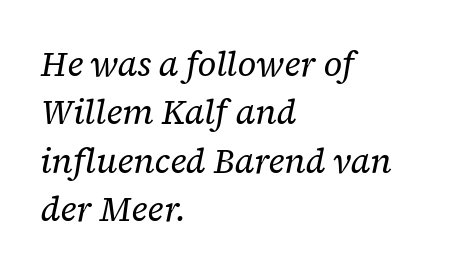
The image shows 34 px regular-weight serif type, italic (leaning right); set left-aligned, normal line spacing (1.42x), normal letter spacing, not underlined; low stroke contrast and a medium x-height.
